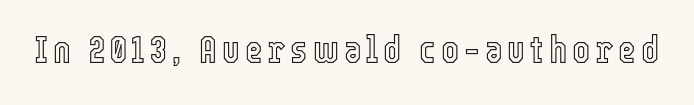
{"italic": "no", "width": "condensed", "x_height": "medium", "monospaced": "no", "underline": "no", "glyph_px": 38}
